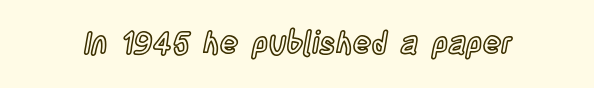
{"width": "condensed", "x_height": "large", "monospaced": "no", "underline": "no", "letter_spacing": "normal", "letter_spacing_em": 0.0, "glyph_px": 31}
